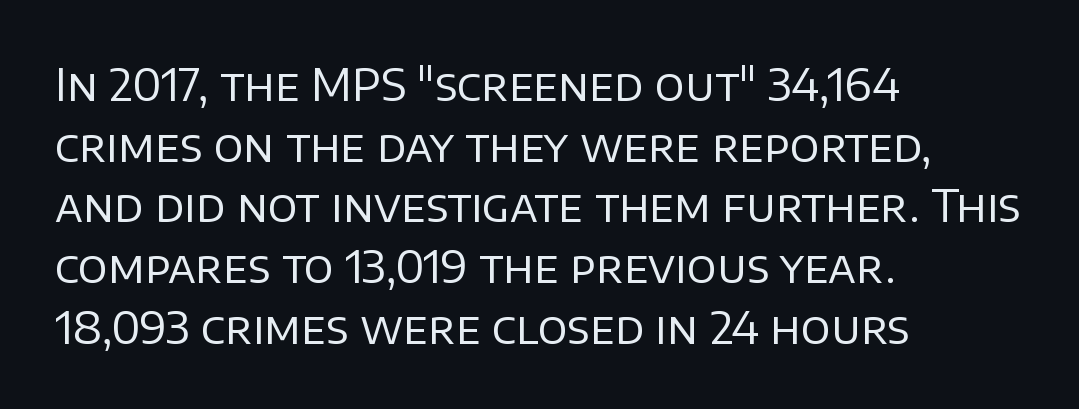
Q: Is the text bold? A: No.
Q: Is the text italic (slanted)? A: No, it is upright.
Q: Is the typeface a serif or a sans-serif typeface? A: Sans-serif.
Q: Is the text underlined? A: No.
Q: How is the paragraph aligned? A: Left-aligned.
Q: Is the spacing between letters normal or unusually wide? A: Normal.
Q: Is the spacing between lines tight, normal or loose? A: Normal.
Q: Width (condensed, normal, or wide)? A: Normal.
Q: Stroke contrast? A: Low.
Q: x-height? A: Large.
Q: Monospaced? A: No.
